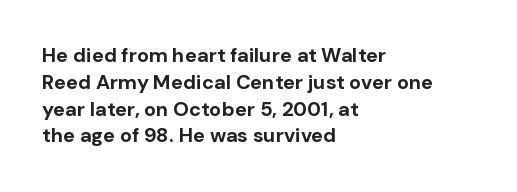
Q: Is the text bold? A: Yes.
Q: Is the text italic (slanted)? A: No, it is upright.
Q: Is the text underlined? A: No.
Q: How is the paragraph aligned? A: Left-aligned.
Q: Is the spacing between letters normal or unusually wide? A: Normal.
Q: Is the spacing between lines tight, normal or loose? A: Normal.
